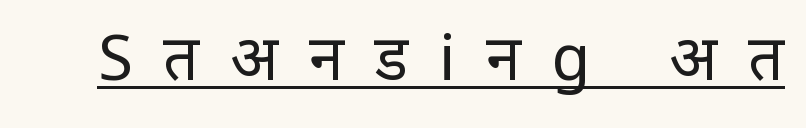
{"serif": "no", "italic": "no", "bold": "no", "weight": "regular", "width": "condensed", "stroke_contrast": "low", "x_height": "large", "monospaced": "no", "underline": "yes", "letter_spacing": "wide", "letter_spacing_em": 0.49, "glyph_px": 63}
